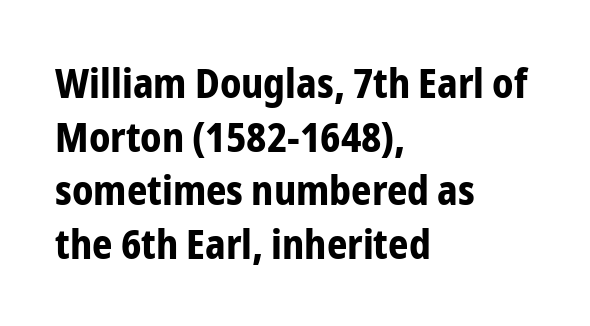
These lines are set flush left with a ragged right edge. Quick note: interline space is typical. There is no visible air inserted between adjacent glyphs. The rendering uses a bold face; every stroke is thick and dark. Descenders hang freely into open space. The designer went with a sans here, leaving each stem footless.
